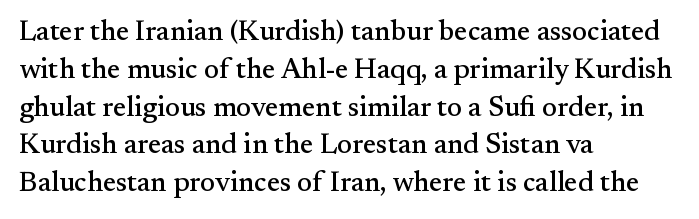
Q: Is the text italic (slanted)? A: No, it is upright.
Q: Is the typeface a serif or a sans-serif typeface? A: Serif.
Q: Is the text underlined? A: No.
Q: How is the paragraph aligned? A: Left-aligned.
Q: Is the spacing between letters normal or unusually wide? A: Normal.
Q: Is the spacing between lines tight, normal or loose? A: Normal.
Q: Width (condensed, normal, or wide)? A: Normal.
Q: Stroke contrast? A: Medium.
Q: x-height? A: Small.
Q: Monospaced? A: No.
